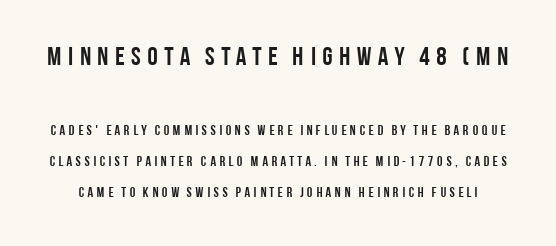
Rows of type keep a wide berth in the vertical direction. You get the large type first, then a drop to smaller type. No word sits above an underline. The passage shown is emphatically bold. The type sits square on the baseline with zero lean.
